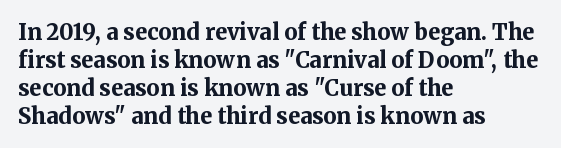
Q: Is the text bold? A: Yes.
Q: Is the text italic (slanted)? A: No, it is upright.
Q: Is the text underlined? A: No.
Q: How is the paragraph aligned? A: Left-aligned.
Q: Is the spacing between letters normal or unusually wide? A: Normal.
Q: Is the spacing between lines tight, normal or loose? A: Normal.
